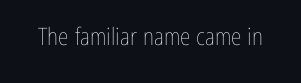
Only glyphs here, with clear space below each row. Notice how the stems are strictly vertical — no italics here. Between one letter and the next there's only the usual sliver of space. Is this a heavy cut? Hardly; it is regular or lighter.
